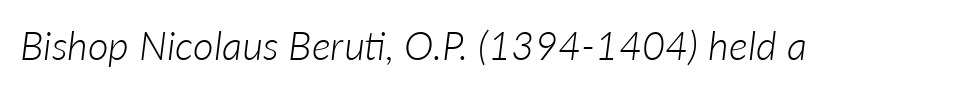
The image shows 40 px light type, italic (leaning right); set normal letter spacing, not underlined; low stroke contrast and a medium x-height.
